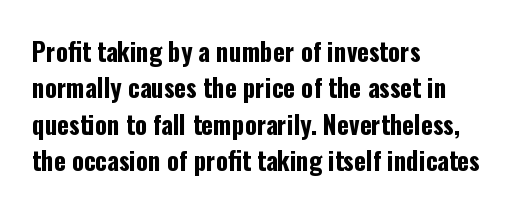
The letters are bold, with thick, heavy strokes. If you measured baseline to baseline, you'd find a middling distance. Posture: straight, roman, zero tilt. No word sits above an underline.
